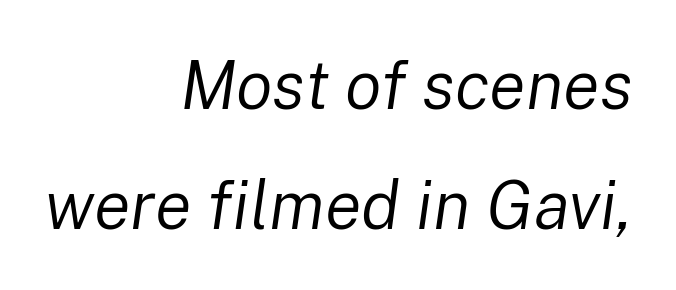
The image shows 68 px regular-weight type, italic (leaning right); set right-aligned, line spacing 1.77x, normal letter spacing, not underlined; low stroke contrast and a medium x-height.
